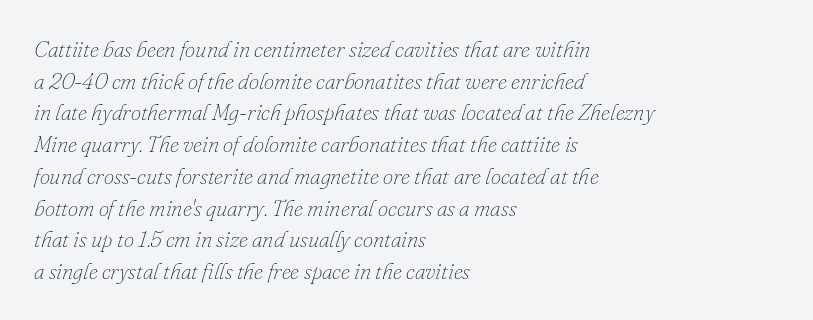
The image shows 23 px text type, italic (leaning right); set left-aligned, normal line spacing (1.38x), normal letter spacing, not underlined.
